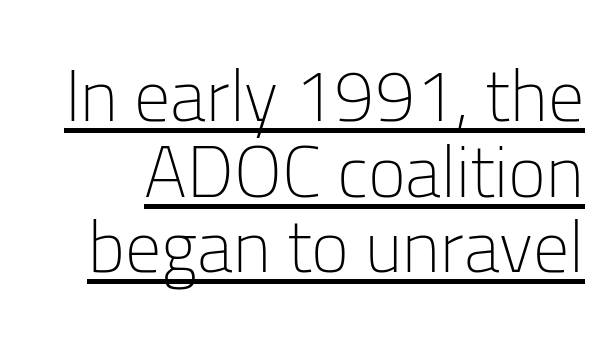
{"serif": "no", "italic": "no", "bold": "no", "weight": "light", "width": "normal", "stroke_contrast": "low", "x_height": "medium", "monospaced": "no", "underline": "yes", "line_spacing": "tight", "line_spacing_ratio": 1.05, "letter_spacing": "normal", "letter_spacing_em": 0.0, "glyph_px": 72}
